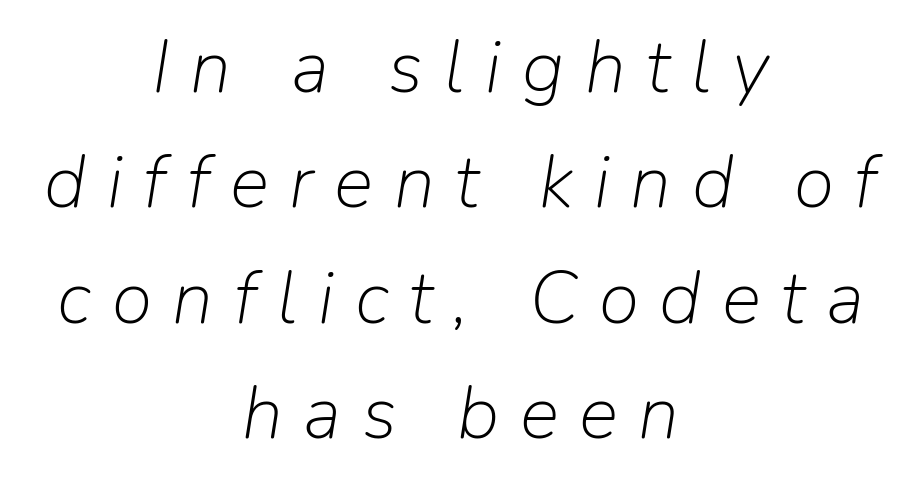
Q: Is the text bold? A: No.
Q: Is the text italic (slanted)? A: Yes, it leans right by about 9 degrees.
Q: Is the text underlined? A: No.
Q: How is the paragraph aligned? A: Centered.
Q: Is the spacing between letters normal or unusually wide? A: Unusually wide.
Q: Is the spacing between lines tight, normal or loose? A: Normal.
Q: Width (condensed, normal, or wide)? A: Normal.
Q: Stroke contrast? A: Low.
Q: x-height? A: Medium.
Q: Monospaced? A: No.
